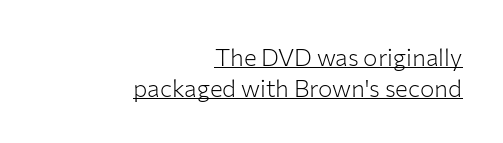
The image shows 24 px text type, upright; set right-aligned, normal line spacing (1.29x), normal letter spacing, underlined.
